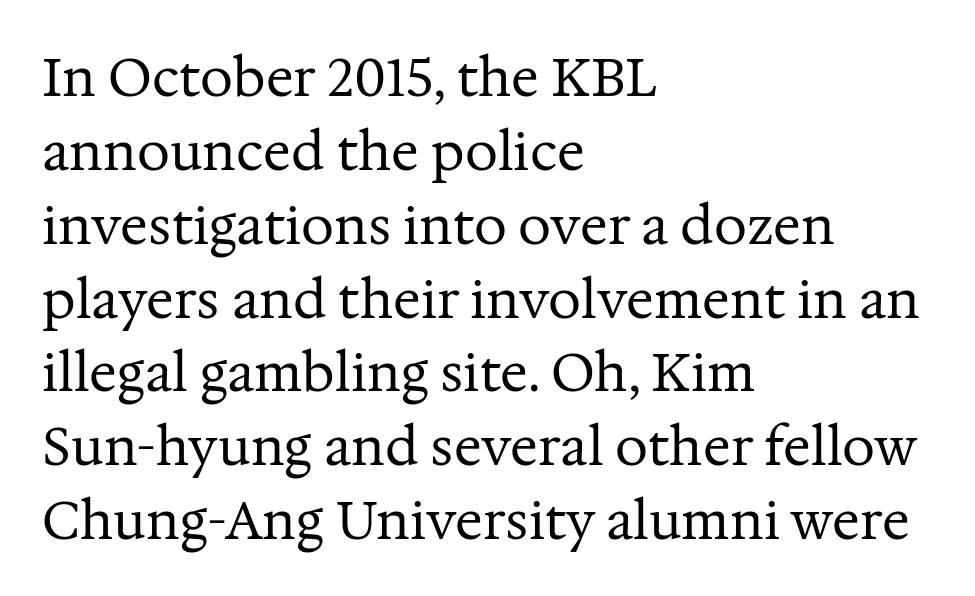
{"serif": "yes", "italic": "no", "bold": "no", "weight": "regular", "width": "normal", "stroke_contrast": "medium", "x_height": "medium", "monospaced": "no", "underline": "no", "align": "left", "line_spacing": "normal", "line_spacing_ratio": 1.42, "letter_spacing": "normal", "letter_spacing_em": 0.0, "glyph_px": 52}
